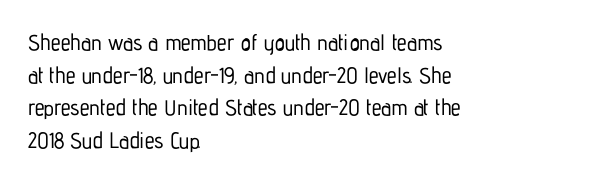
Q: Is the text italic (slanted)? A: No, it is upright.
Q: Is the text underlined? A: No.
Q: How is the paragraph aligned? A: Left-aligned.
Q: Is the spacing between letters normal or unusually wide? A: Normal.
Q: Is the spacing between lines tight, normal or loose? A: Normal.
